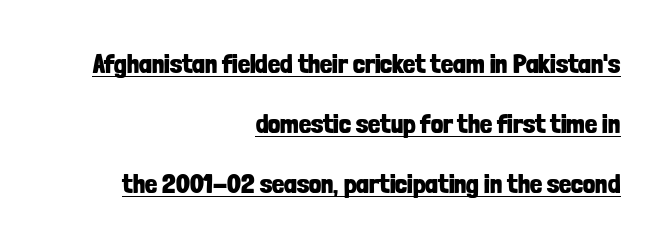
Compared with typical body copy, the letter spacing here is the same. The passage shown stacks its lines with a broad gap. Is there any slant? The stems are plumb. Does a line run under the words? Yes, clearly. All the whitespace from short lines collects on the left. The face used here has the dense, thick strokes of a bold.
